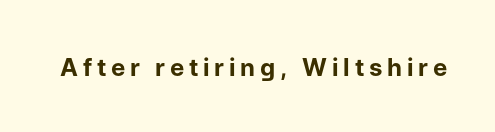
{"italic": "no", "bold": "yes", "underline": "no", "letter_spacing": "wide", "letter_spacing_em": 0.2, "glyph_px": 24}
